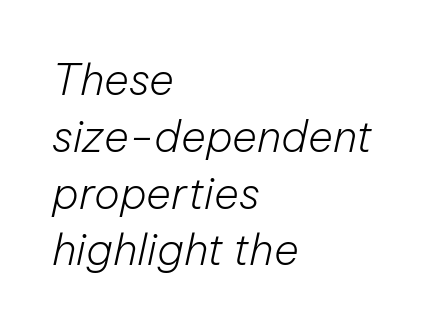
{"italic": "yes", "lean": "right", "slant_degrees": 12, "bold": "no", "weight": "light", "width": "normal", "stroke_contrast": "low", "x_height": "medium", "monospaced": "no", "underline": "no", "align": "left", "line_spacing": "normal", "line_spacing_ratio": 1.32, "letter_spacing": "normal", "letter_spacing_em": 0.0, "glyph_px": 43}
